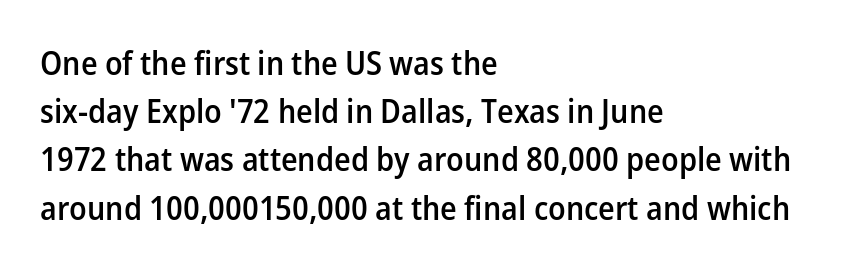
Posture: straight, roman, zero tilt. Bare-footed words on every line. Each new line begins a customary step beneath the previous one. No extra tracking has been applied to these lines. Every letter is mildly thick-stroked: semibold rather than bold. Is this a sans? Yes — the strokes have no serifs.
